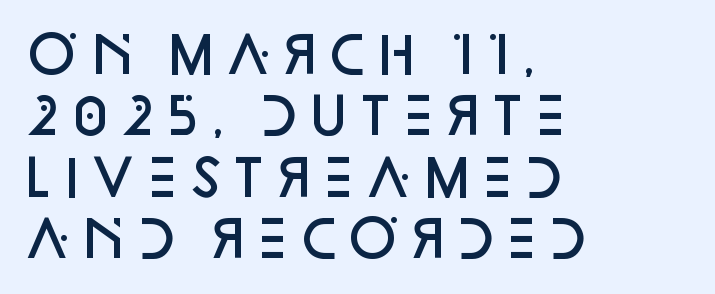
The image shows 50 px semibold sans-serif type, upright; set left-aligned, line spacing 1.23x, normal letter spacing, not underlined; low stroke contrast and a large x-height.
